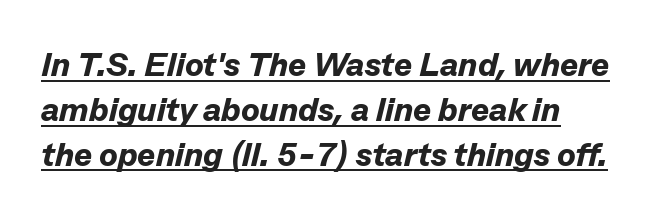
Q: Is the text bold? A: Yes.
Q: Is the text italic (slanted)? A: Yes, it leans right by about 13 degrees.
Q: Is the text underlined? A: Yes.
Q: Is the spacing between letters normal or unusually wide? A: Normal.
Q: Is the spacing between lines tight, normal or loose? A: Normal.
Q: Width (condensed, normal, or wide)? A: Normal.
Q: Stroke contrast? A: Low.
Q: x-height? A: Medium.
Q: Monospaced? A: No.
